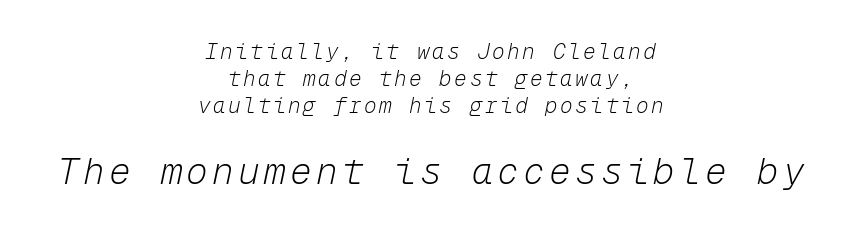
{"italic": "yes", "lean": "right", "slant_degrees": 12, "bold": "no", "weight": "light", "width": "normal", "stroke_contrast": "low", "x_height": "medium", "monospaced": "yes", "underline": "no", "align": "center", "line_spacing": "normal", "line_spacing_ratio": 1.29, "larger_block": "second", "size_ratio": 1.71, "glyph_px": 36}
